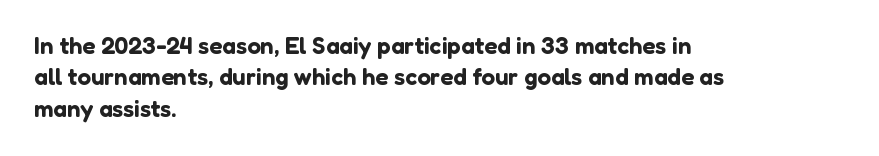
The image shows 24 px text type, upright; set left-aligned, normal line spacing (1.31x), normal letter spacing, not underlined.
